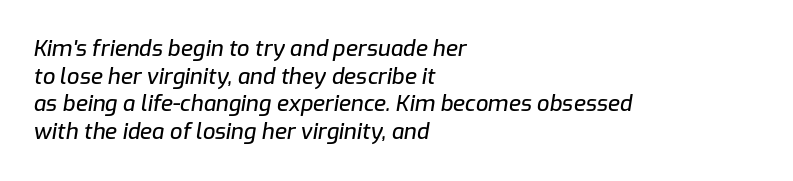
The designer left line spacing at the default. A clean baseline with only descenders dipping below it. Is the letter spacing exaggerated? No — it looks like the ordinary default. A classic flush-left, rag-right setting is used for this passage.
